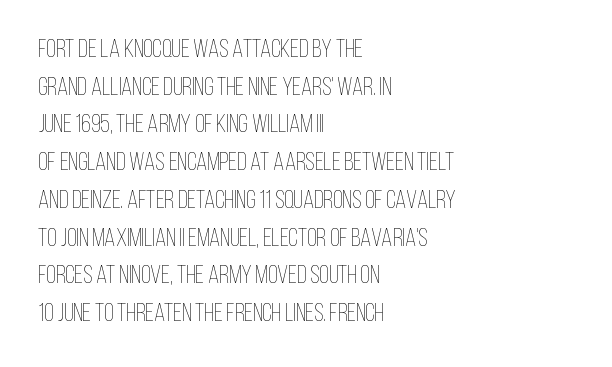
The image shows 25 px text type, upright; set left-aligned, normal line spacing (1.51x), normal letter spacing, not underlined.
